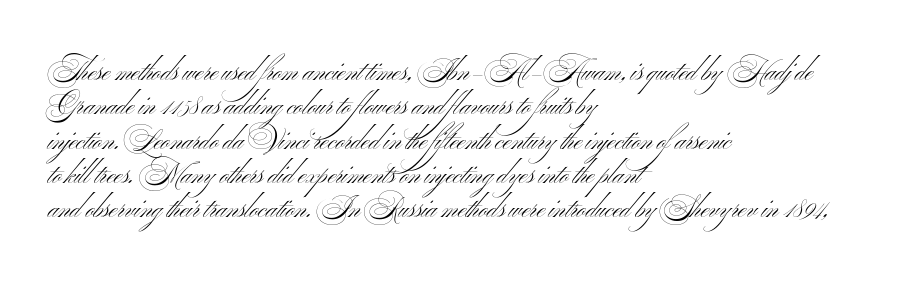
Q: Is the text bold? A: No.
Q: Is the text italic (slanted)? A: Yes.
Q: Is the text underlined? A: No.
Q: How is the paragraph aligned? A: Left-aligned.
Q: Is the spacing between letters normal or unusually wide? A: Normal.
Q: Is the spacing between lines tight, normal or loose? A: Normal.
